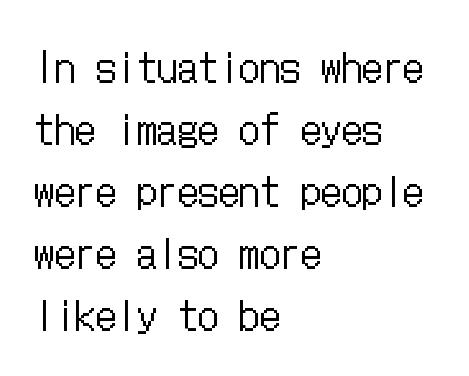
{"italic": "no", "bold": "no", "weight": "regular", "width": "condensed", "stroke_contrast": "low", "x_height": "medium", "underline": "no", "align": "left", "line_spacing": "normal", "line_spacing_ratio": 1.51, "letter_spacing": "normal", "letter_spacing_em": 0.0, "glyph_px": 41}
